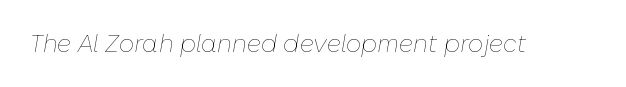
{"italic": "yes", "lean": "right", "slant_degrees": 10, "bold": "no", "underline": "no", "letter_spacing": "normal", "letter_spacing_em": 0.0, "glyph_px": 24}
